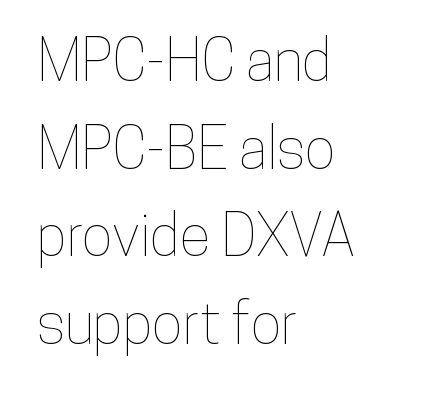
Q: Is the text italic (slanted)? A: No, it is upright.
Q: Is the text underlined? A: No.
Q: How is the paragraph aligned? A: Left-aligned.
Q: Is the spacing between letters normal or unusually wide? A: Normal.
Q: Is the spacing between lines tight, normal or loose? A: Normal.
Q: Width (condensed, normal, or wide)? A: Condensed.
Q: Stroke contrast? A: Low.
Q: x-height? A: Medium.
Q: Monospaced? A: No.
